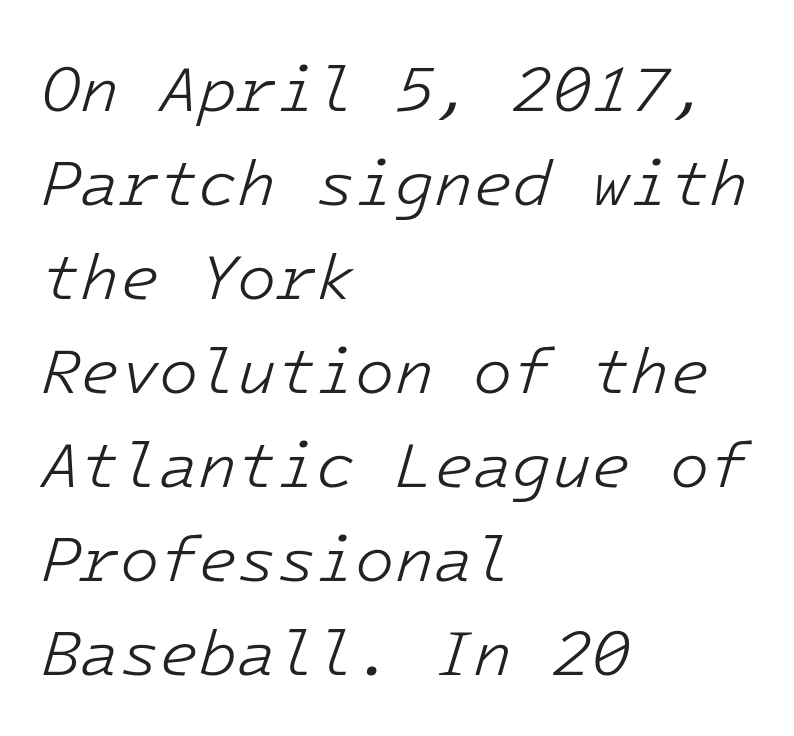
{"italic": "yes", "lean": "right", "slant_degrees": 16, "bold": "no", "weight": "light", "width": "normal", "stroke_contrast": "low", "x_height": "medium", "underline": "no", "align": "left", "line_spacing": "normal", "line_spacing_ratio": 1.47, "letter_spacing": "normal", "letter_spacing_em": 0.0, "glyph_px": 64}
